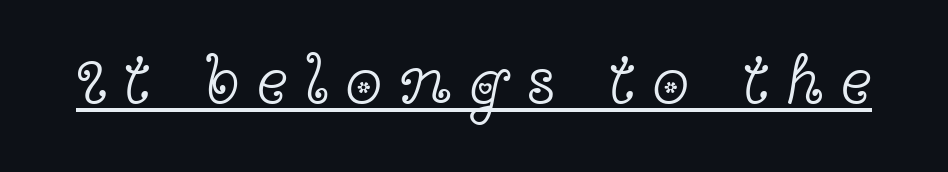
Every character sits straight up, as roman type does. The sample's only ornament is a line tracing under the words. You can tell from the footed stems that serif type was used. You could not count columns in this text — the font is proportionally spaced. Each word looks stretched out because of the extra space between its letters. Is the type heavy? It reads as light-to-regular instead.
